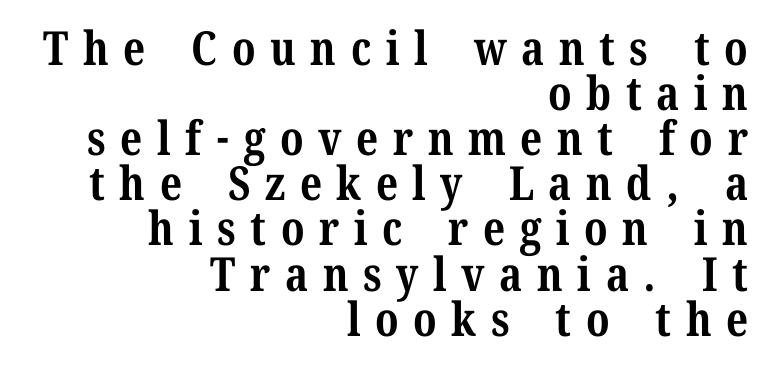
{"serif": "yes", "italic": "no", "bold": "yes", "weight": "bold", "width": "normal", "stroke_contrast": "medium", "x_height": "medium", "monospaced": "no", "underline": "no", "align": "right", "line_spacing": "tight", "line_spacing_ratio": 0.96, "letter_spacing": "wide", "letter_spacing_em": 0.31, "glyph_px": 47}
